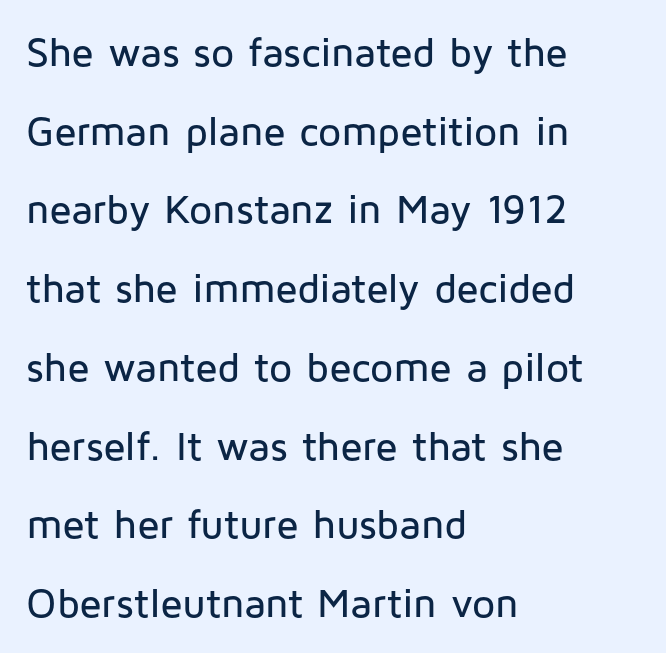
{"serif": "no", "italic": "no", "width": "normal", "stroke_contrast": "low", "x_height": "medium", "monospaced": "no", "underline": "no", "align": "left", "line_spacing": "loose", "line_spacing_ratio": 1.92, "letter_spacing": "normal", "letter_spacing_em": 0.0, "glyph_px": 41}
